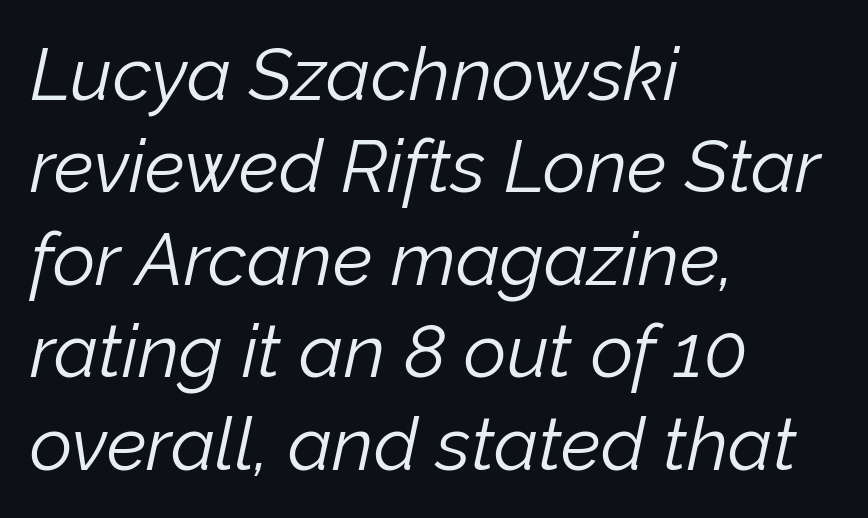
The image shows 74 px light type, italic (leaning right); set left-aligned, normal line spacing (1.25x), normal letter spacing, not underlined; low stroke contrast and a medium x-height.
